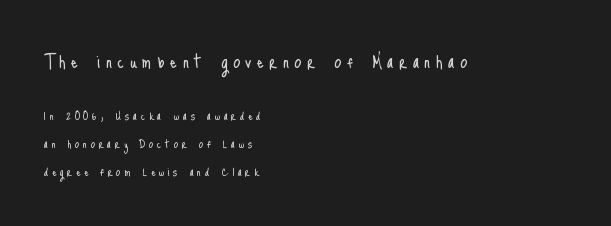
Horizontal alignment here is leftward, the default for most running prose. The letterforms sit at book weight or below. You get the large type first, then a drop to smaller type. A typesetter would call this heavily tracked-out type. This sample trades compactness for vertical openness between lines.
